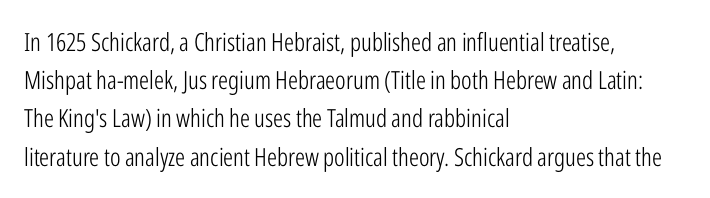
The glyphs are unaccompanied by any horizontal stroke below them. Posture: vertical. These lines keep a tight, regular rhythm from letter to letter. Interline gaps are of average width in this sample. The paragraph shown leans on its left margin.
